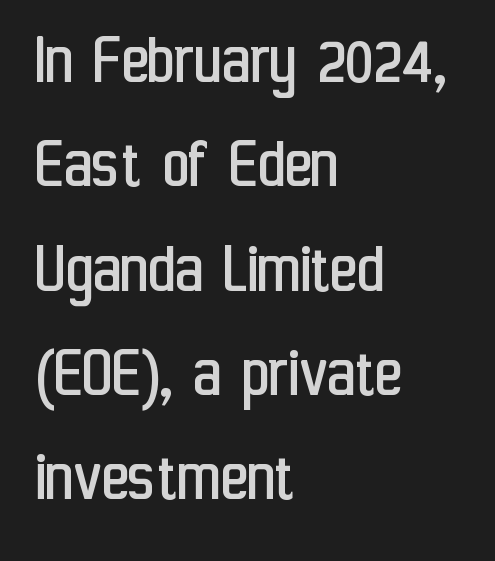
The image shows 74 px regular-weight, condensed sans-serif type, upright; set left-aligned, normal line spacing (1.41x), normal letter spacing, not underlined; low stroke contrast and a medium x-height.
